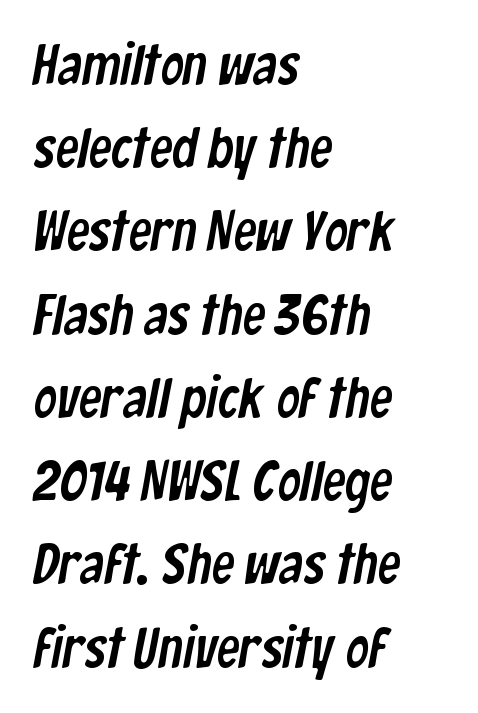
{"serif": "no", "width": "condensed", "stroke_contrast": "low", "x_height": "medium", "monospaced": "no", "underline": "no", "align": "left", "line_spacing": "normal", "line_spacing_ratio": 1.46, "letter_spacing": "normal", "letter_spacing_em": 0.0, "glyph_px": 57}
